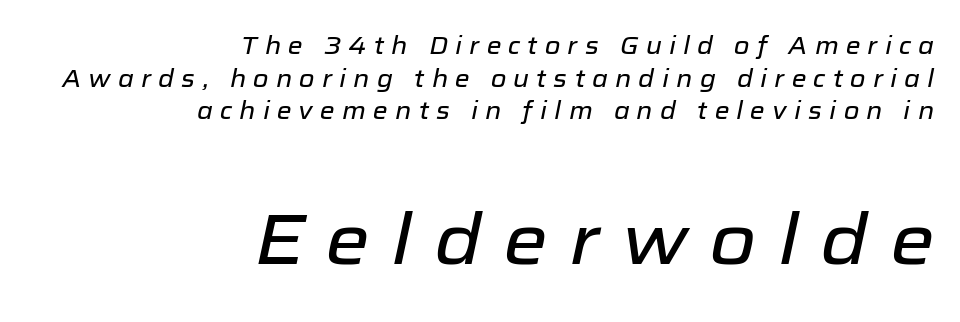
The image shows 72 px text type, italic (leaning right); set right-aligned, normal line spacing (1.36x), unusually wide letter spacing (+0.3 em), not underlined; the second (bottom) block is 3.0x larger; low stroke contrast and a medium x-height.
